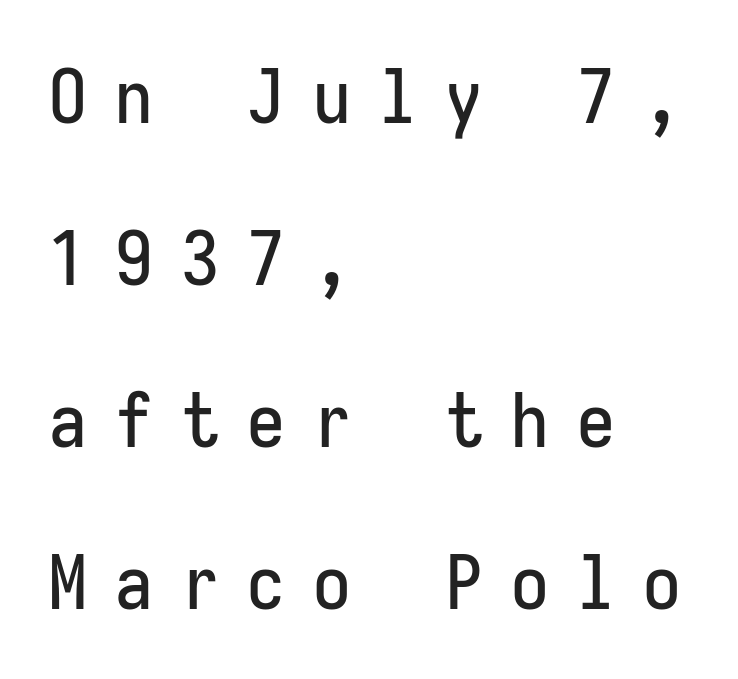
The image shows 75 px condensed sans-serif type, upright, monospaced; set left-aligned, loose line spacing (2.16x), unusually wide letter spacing (+0.38 em), not underlined; low stroke contrast and a medium x-height.
